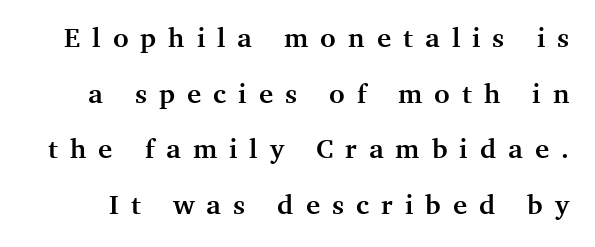
{"italic": "no", "bold": "yes", "underline": "no", "line_spacing": "loose", "line_spacing_ratio": 2.06, "letter_spacing": "wide", "letter_spacing_em": 0.45, "glyph_px": 27}
